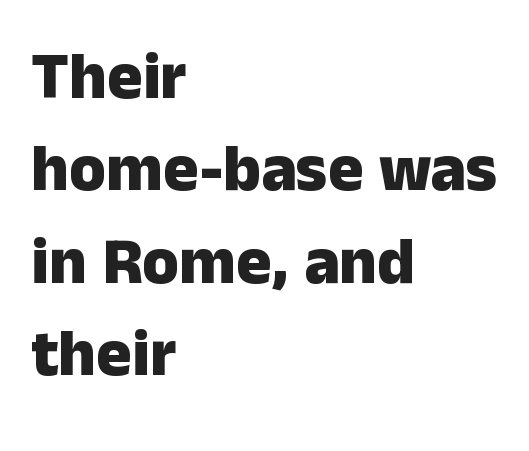
The image shows 66 px heavy sans-serif type, upright; set left-aligned, normal line spacing (1.4x), normal letter spacing, not underlined; low stroke contrast and a medium x-height.
